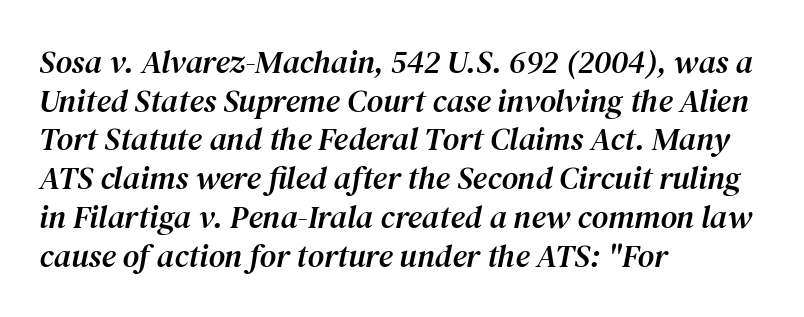
The image shows 32 px serif type, italic (leaning right); set left-aligned, line spacing 1.21x, normal letter spacing, not underlined; medium stroke contrast and a medium x-height.
